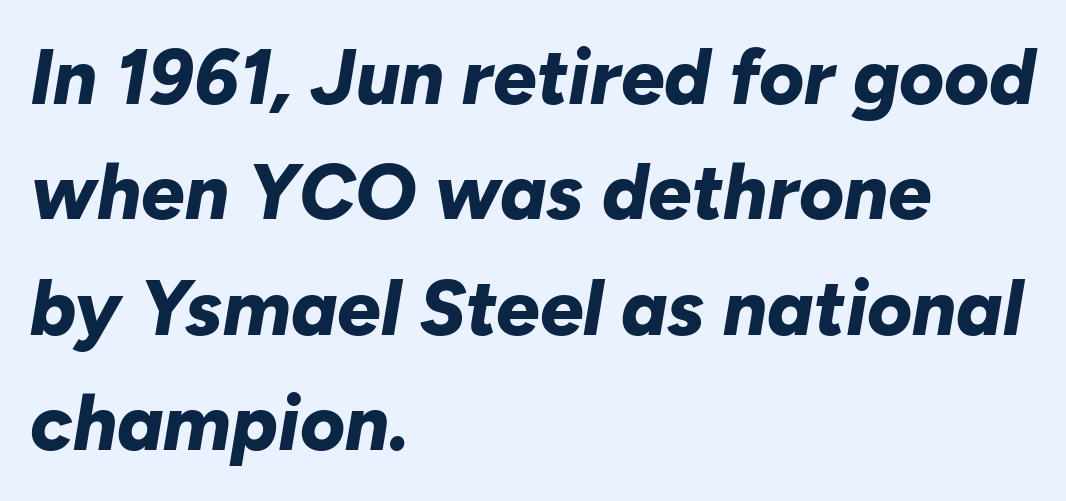
Q: Is the text bold? A: Yes.
Q: Is the text italic (slanted)? A: Yes, it leans right by about 10 degrees.
Q: Is the text underlined? A: No.
Q: How is the paragraph aligned? A: Left-aligned.
Q: Is the spacing between letters normal or unusually wide? A: Normal.
Q: Is the spacing between lines tight, normal or loose? A: Normal.
Q: Width (condensed, normal, or wide)? A: Normal.
Q: Stroke contrast? A: Low.
Q: x-height? A: Medium.
Q: Monospaced? A: No.
